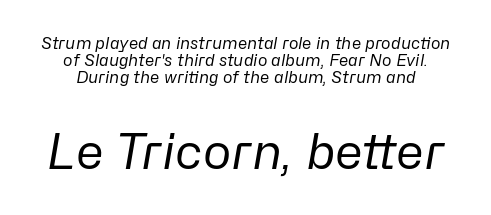
Q: Is the text bold? A: No.
Q: Is the text italic (slanted)? A: Yes, it leans right by about 10 degrees.
Q: Is the text underlined? A: No.
Q: Is the spacing between letters normal or unusually wide? A: Normal.
Q: Is the spacing between lines tight, normal or loose? A: Tight.
Q: Which block of text is set in a larger size, the first (top) or the second (bottom)? A: The second (bottom) one.
Q: Width (condensed, normal, or wide)? A: Normal.
Q: Stroke contrast? A: Low.
Q: x-height? A: Medium.
Q: Monospaced? A: No.
